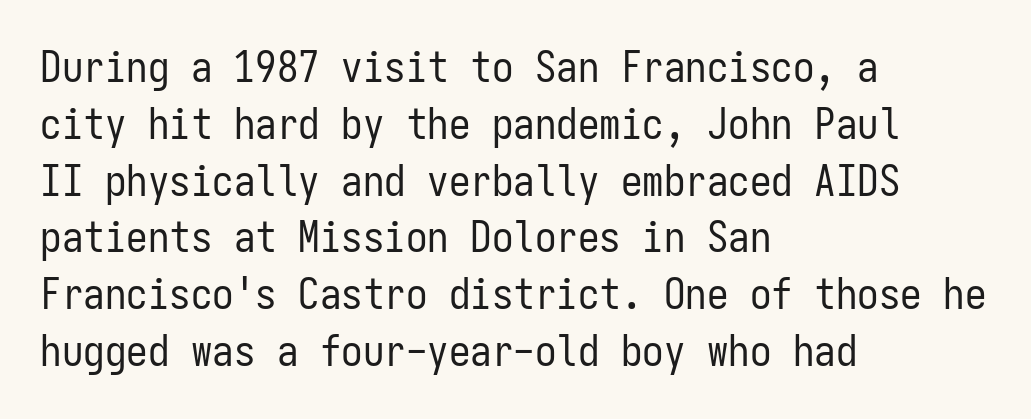
What kind of face is this? One without serifs — a sans. The typesetting does not lean heavy: it is not bold. The baseline area is clear. Notice how the stems are strictly vertical — no italics here. How would I describe the line gaps? Plain and ordinary. Nothing unusual about the tracking: characters are spaced as the font intends.
